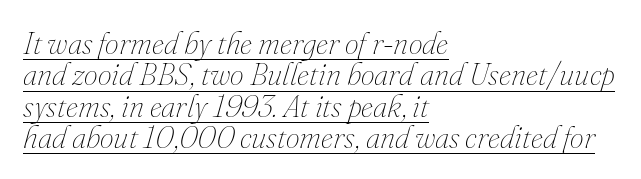
The image shows 31 px thin type, italic (leaning right); set left-aligned, tight line spacing (1.01x), normal letter spacing, underlined; medium stroke contrast and a small x-height.
